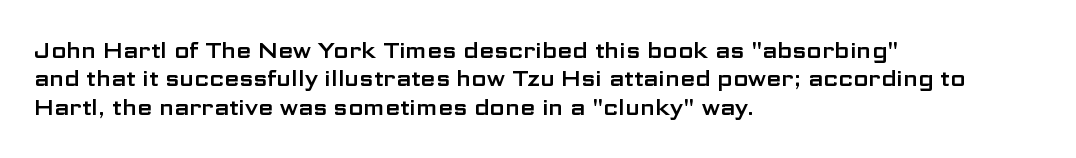
Does extra space separate the letters? No, they use regular spacing. Rows of type keep a routine distance in the vertical direction. Descender tails drop into unmarked territory. No italicization has been applied; the sample stays upright.
